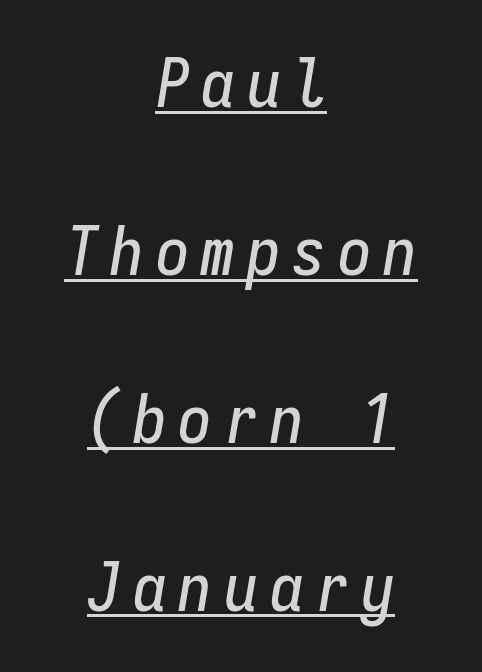
Think of a typewriter: that constant character pitch is what you see here. A baseline rule has been typeset under these characters. Slanted lettering throughout. The rendering uses a large line-height, opening up the rows. Horizontal alignment here is central, giving a formal, balanced look.
